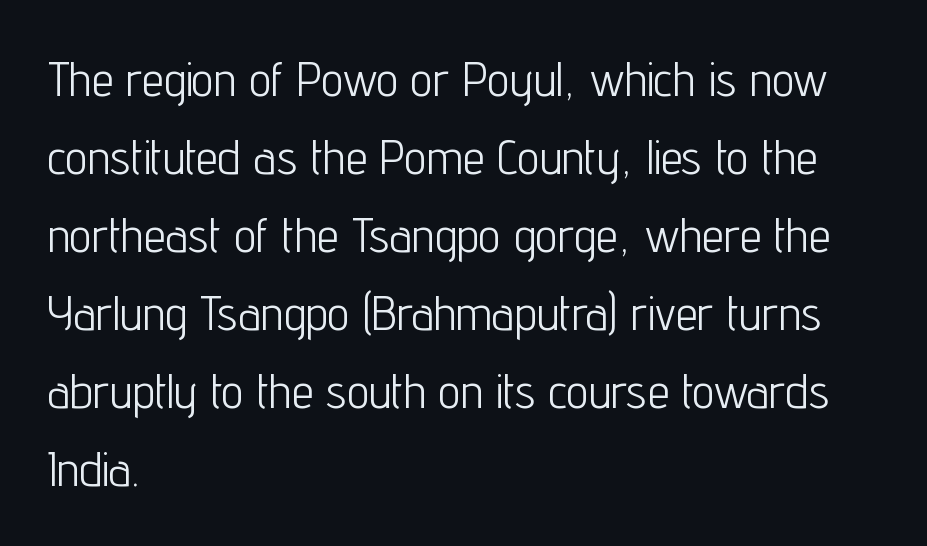
Glyph-to-glyph distance matches everyday printed text. If you drew a line through each stem, it would be perfectly vertical. Bold? No — there's no thickening of the strokes. The passage shown is not underscored anywhere. Nothing sits at the stroke ends, so this counts as sans-serif. The rows are spaced the way most documents space them.
